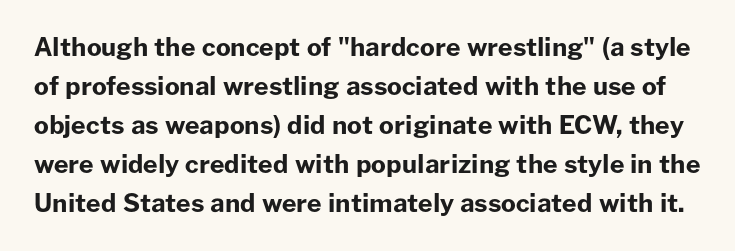
Q: Is the text bold? A: Yes.
Q: Is the text italic (slanted)? A: No, it is upright.
Q: Is the text underlined? A: No.
Q: Is the spacing between letters normal or unusually wide? A: Normal.
Q: Is the spacing between lines tight, normal or loose? A: Normal.
